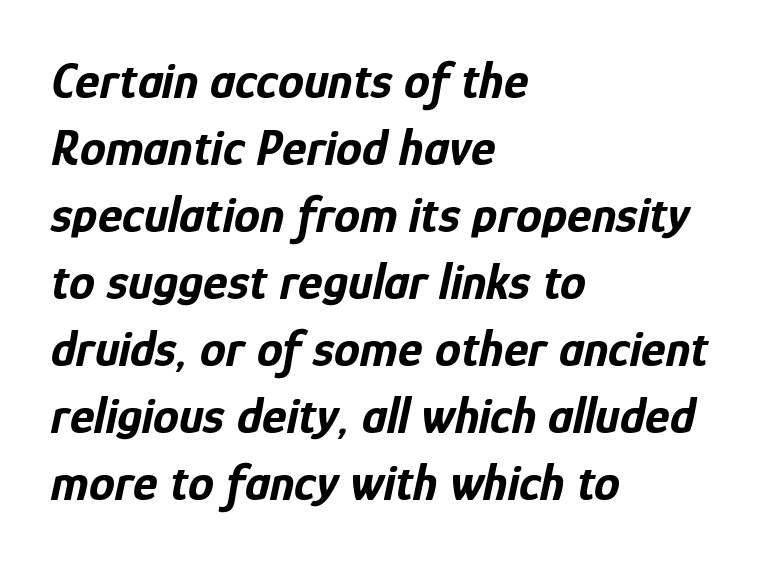
Words appear dense and cohesive because spacing is normal. Vertically, the passage feels balanced, rows spaced as you'd expect. A full-strength bold gives these letters their thick strokes. A typesetter would call this proportional, since set widths differ per character. The passage shown leans; its letterforms are oblique. Compared with a centered layout, this one pins lines to the left instead.
